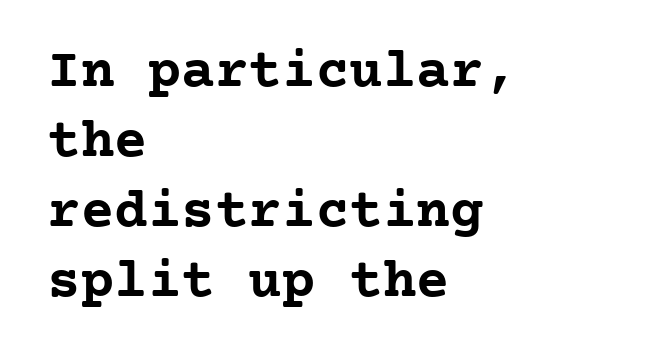
The image shows 56 px semibold serif type, upright, monospaced; set left-aligned, normal line spacing (1.25x), normal letter spacing, not underlined; low stroke contrast and a medium x-height.
